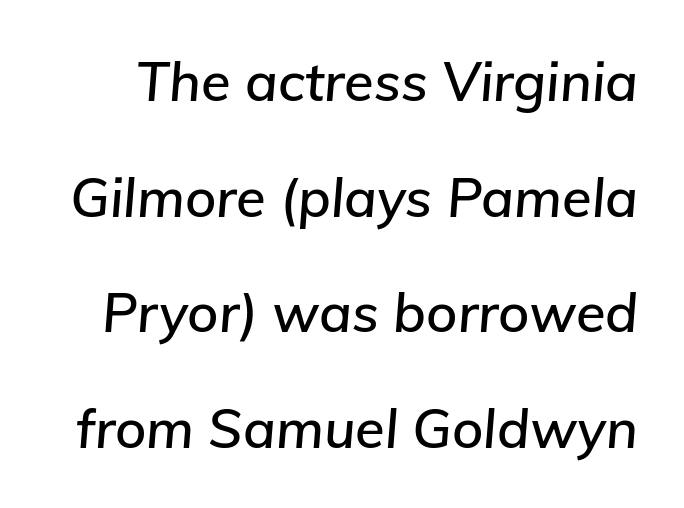
{"italic": "yes", "lean": "right", "slant_degrees": 5, "width": "normal", "stroke_contrast": "low", "x_height": "medium", "monospaced": "no", "underline": "no", "line_spacing": "loose", "line_spacing_ratio": 2.14, "letter_spacing": "normal", "letter_spacing_em": 0.0, "glyph_px": 54}
